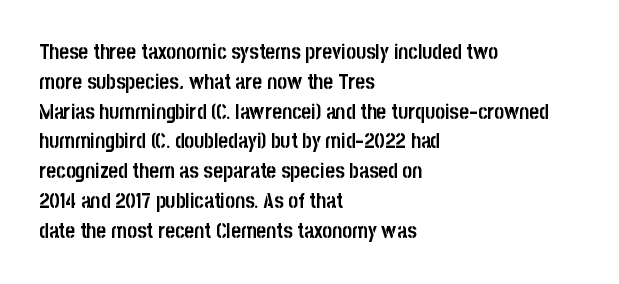
{"italic": "no", "bold": "yes", "underline": "no", "align": "left", "line_spacing": "normal", "line_spacing_ratio": 1.42, "letter_spacing": "normal", "letter_spacing_em": 0.0, "glyph_px": 21}
